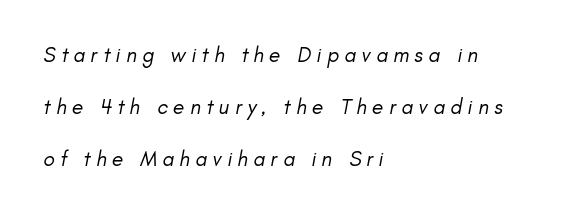
Q: Is the text bold? A: No.
Q: Is the text italic (slanted)? A: Yes, it leans right by about 11 degrees.
Q: Is the text underlined? A: No.
Q: How is the paragraph aligned? A: Left-aligned.
Q: Is the spacing between letters normal or unusually wide? A: Unusually wide.
Q: Is the spacing between lines tight, normal or loose? A: Loose.
